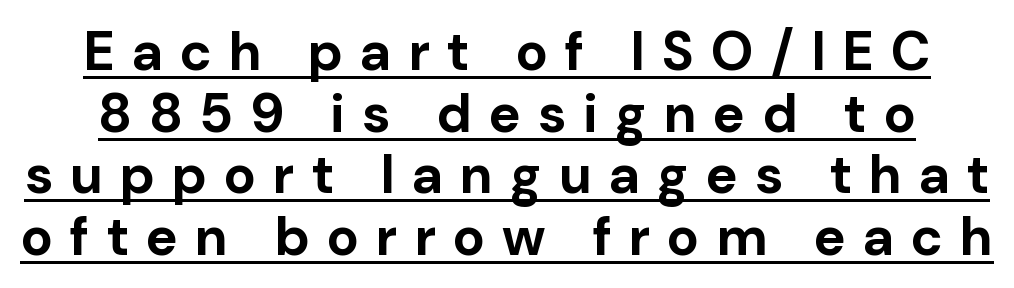
{"serif": "no", "italic": "no", "bold": "yes", "weight": "bold", "width": "normal", "stroke_contrast": "low", "x_height": "medium", "monospaced": "no", "underline": "yes", "line_spacing": "tight", "line_spacing_ratio": 1.14, "letter_spacing": "wide", "letter_spacing_em": 0.32, "glyph_px": 54}
